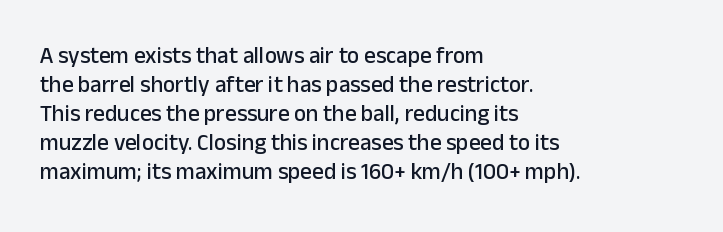
Q: Is the text italic (slanted)? A: No, it is upright.
Q: Is the text underlined? A: No.
Q: How is the paragraph aligned? A: Left-aligned.
Q: Is the spacing between letters normal or unusually wide? A: Normal.
Q: Is the spacing between lines tight, normal or loose? A: Normal.
